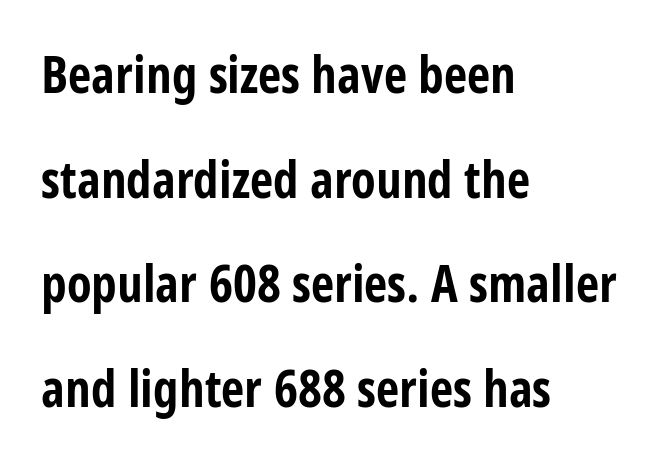
The image shows 51 px bold, condensed sans-serif type, upright; set left-aligned, loose line spacing (2.05x), normal letter spacing, not underlined; low stroke contrast and a large x-height.
